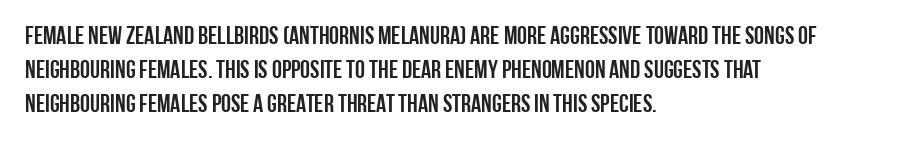
The image shows 25 px text type, upright; set left-aligned, normal line spacing (1.36x), normal letter spacing, not underlined.
